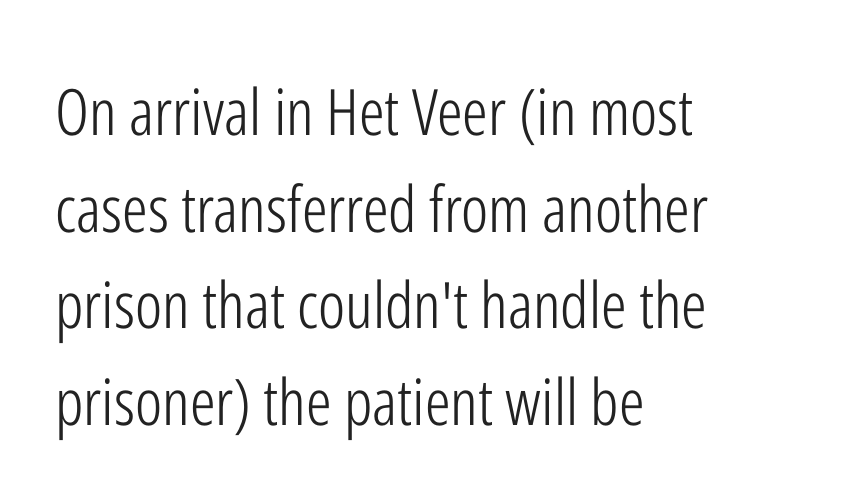
The image shows 64 px light, condensed sans-serif type, upright; set left-aligned, normal line spacing (1.51x), normal letter spacing, not underlined; low stroke contrast and a medium x-height.
